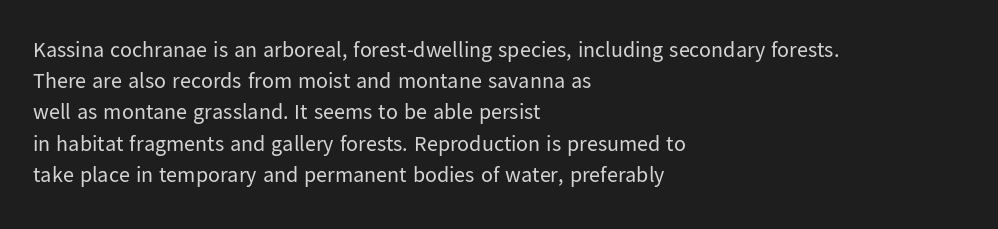
{"italic": "no", "bold": "no", "underline": "no", "align": "left", "line_spacing": "normal", "line_spacing_ratio": 1.42, "letter_spacing": "normal", "letter_spacing_em": 0.0, "glyph_px": 22}
